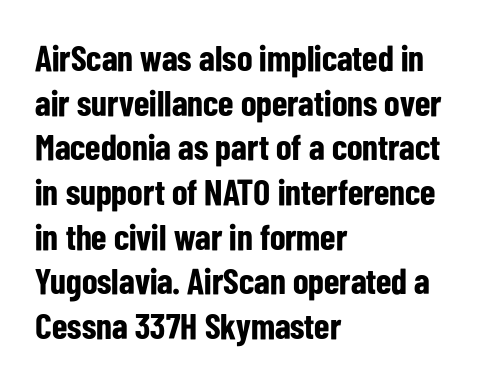
The image shows 36 px bold, condensed sans-serif type, upright; set left-aligned, line spacing 1.24x, normal letter spacing, not underlined; low stroke contrast and a medium x-height.
